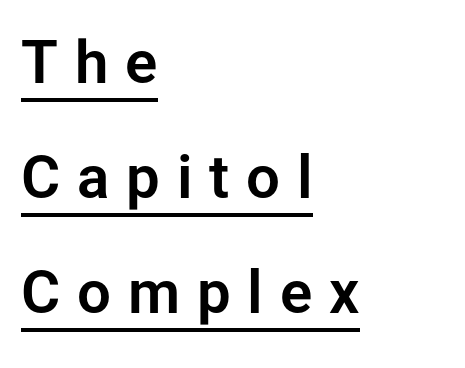
Whoever set this chose breathing room over compactness in the vertical rhythm. Casual observation: everything's shoved over to the left. A roman cut, with each character standing at attention. You could only call the tracking loose — the letters float apart.
